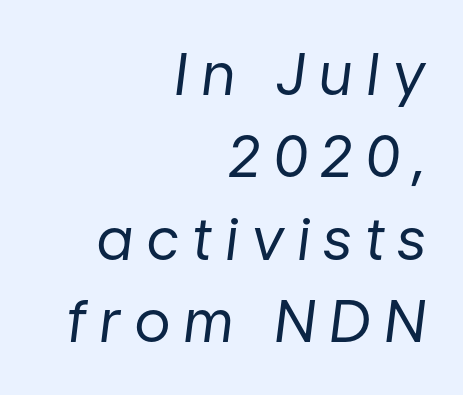
{"italic": "yes", "lean": "right", "slant_degrees": 7, "bold": "no", "weight": "regular", "width": "normal", "stroke_contrast": "low", "x_height": "medium", "monospaced": "no", "underline": "no", "align": "right", "line_spacing": "normal", "line_spacing_ratio": 1.42, "letter_spacing": "wide", "letter_spacing_em": 0.25, "glyph_px": 58}
